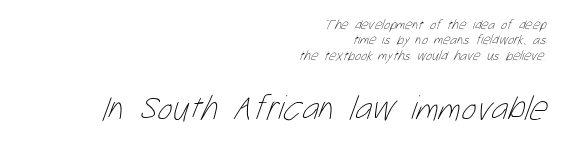
Weight: regular or lighter. Visually, the bottom section dominates because its glyphs are scaled up. Nobody touched the tracking dial on this one. The block of text is dense from top to bottom, with scant space between rows. This sample has the flowing, uneven cadence of proportional lettering. The ragged edge is on the left, which tells us the setting is flush right.
